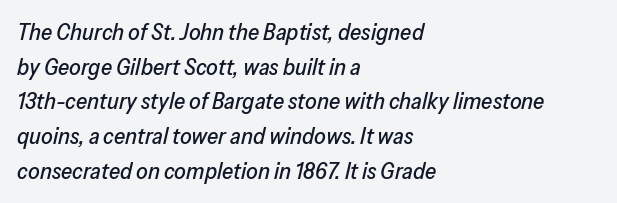
The glyphs are unaccompanied by any horizontal stroke below them. Each word holds together tightly as a unit, with standard inter-letter gaps. The rendering applies a slant to the glyphs. Each line starts at the same left margin while the right side varies.
